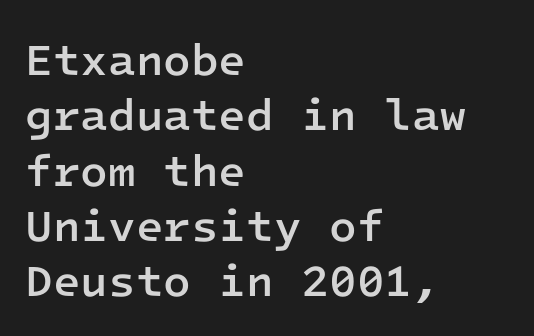
Q: Is the text bold? A: Semi-bold.
Q: Is the text italic (slanted)? A: No, it is upright.
Q: Is the typeface a serif or a sans-serif typeface? A: Sans-serif.
Q: Is the text underlined? A: No.
Q: How is the paragraph aligned? A: Left-aligned.
Q: Is the spacing between letters normal or unusually wide? A: Normal.
Q: Width (condensed, normal, or wide)? A: Normal.
Q: Stroke contrast? A: Low.
Q: x-height? A: Medium.
Q: Monospaced? A: Yes.
